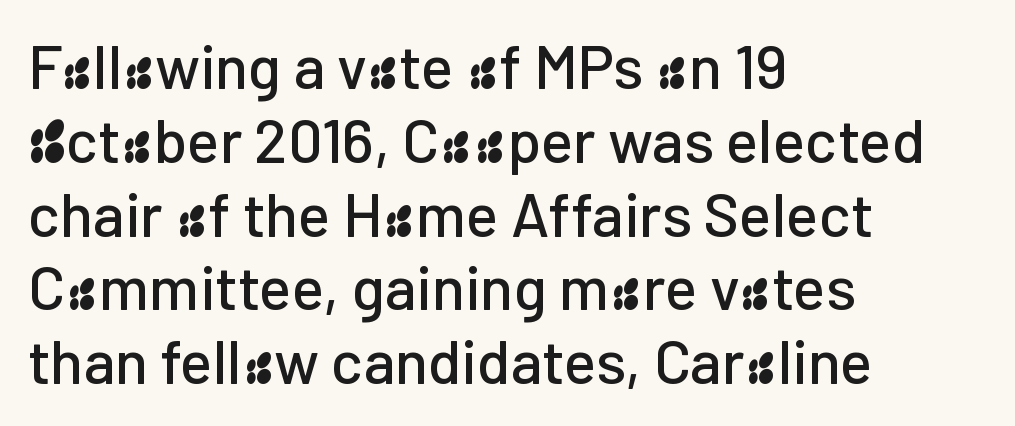
The image shows 61 px sans-serif type, upright; set left-aligned, line spacing 1.21x, normal letter spacing, not underlined; low stroke contrast and a medium x-height.
